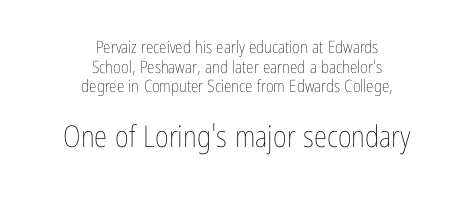
Check under the words: just untouched page. A quiet, ordinary-to-light weight characterises the typeface. Character size in the trailing block exceeds that of the leading block. This sample is center-justified, so both line endings float freely. Spacing between characters is what you'd get straight out of the box. Summary of vertical rhythm: compact, with narrow interline spacing.
